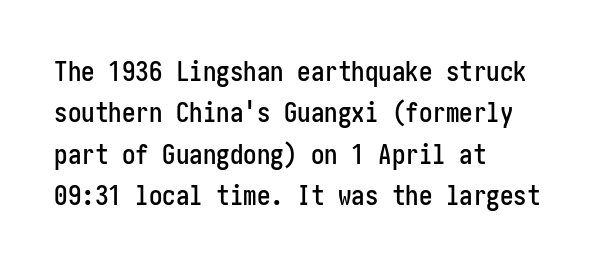
The image shows 27 px text type, upright; set left-aligned, normal line spacing (1.53x), normal letter spacing, not underlined.
